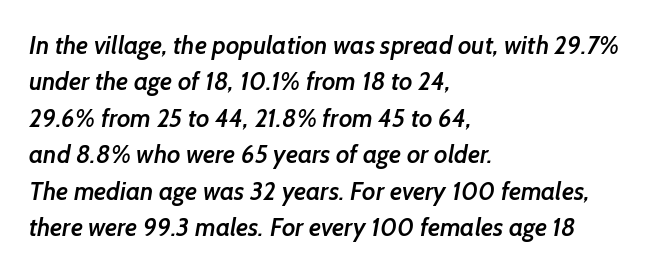
Q: Is the text bold? A: Semi-bold.
Q: Is the text underlined? A: No.
Q: How is the paragraph aligned? A: Left-aligned.
Q: Is the spacing between letters normal or unusually wide? A: Normal.
Q: Is the spacing between lines tight, normal or loose? A: Normal.
